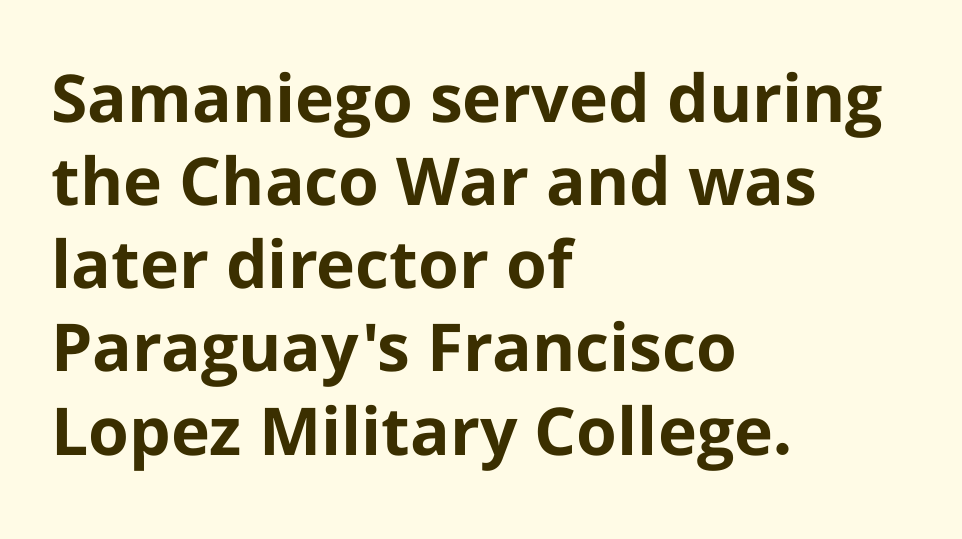
{"serif": "no", "italic": "no", "bold": "yes", "weight": "bold", "width": "normal", "stroke_contrast": "low", "x_height": "medium", "monospaced": "no", "underline": "no", "align": "left", "line_spacing": "normal", "line_spacing_ratio": 1.26, "letter_spacing": "normal", "letter_spacing_em": 0.0, "glyph_px": 66}
